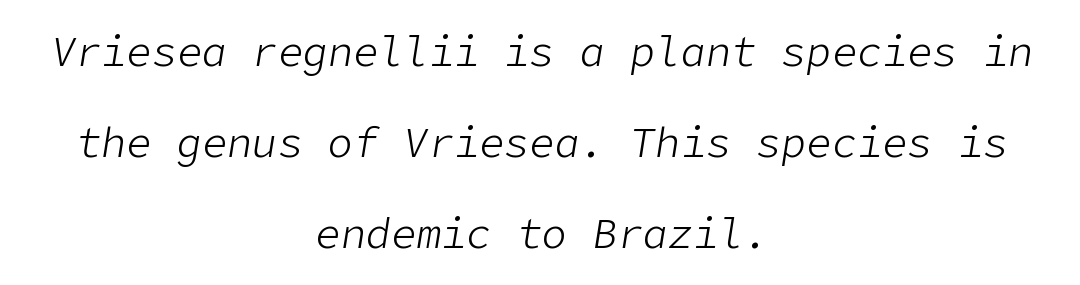
The image shows 42 px light type, italic (leaning right); set centered, loose line spacing (2.17x), normal letter spacing, not underlined; low stroke contrast and a medium x-height.
